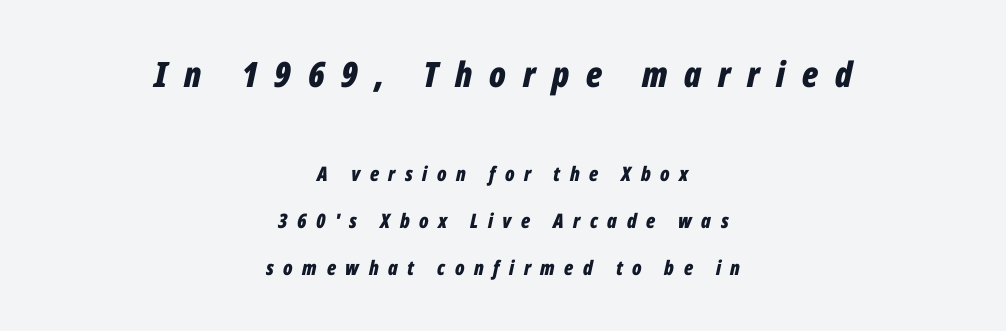
The image shows 35 px bold, condensed type, italic (leaning right); set centered, loose line spacing (2.35x), unusually wide letter spacing (+0.48 em), not underlined; the first (top) block is 1.75x larger; low stroke contrast and a medium x-height.
